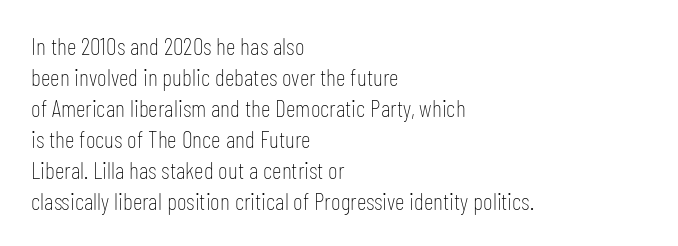
{"italic": "no", "bold": "no", "underline": "no", "align": "left", "line_spacing": "normal", "line_spacing_ratio": 1.29, "letter_spacing": "normal", "letter_spacing_em": 0.0, "glyph_px": 24}
